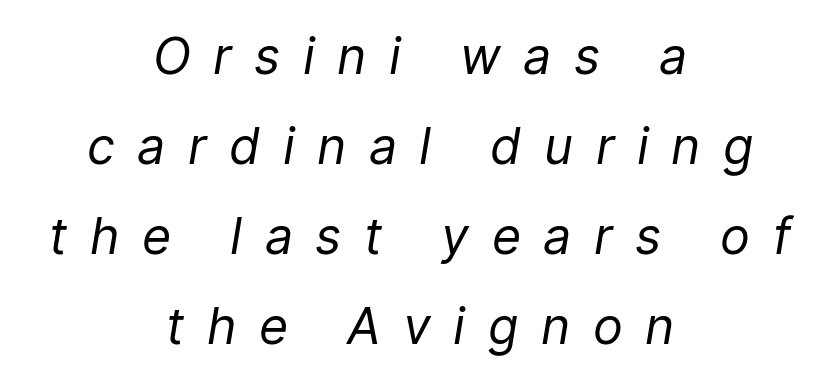
{"italic": "yes", "lean": "right", "slant_degrees": 9, "bold": "no", "weight": "regular", "width": "normal", "stroke_contrast": "low", "x_height": "medium", "monospaced": "no", "underline": "no", "align": "center", "line_spacing_ratio": 1.8, "letter_spacing": "wide", "letter_spacing_em": 0.45, "glyph_px": 50}
